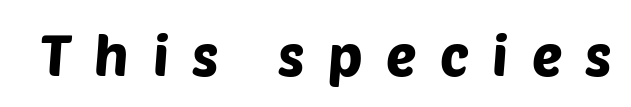
{"serif": "no", "width": "normal", "stroke_contrast": "low", "x_height": "large", "monospaced": "no", "underline": "no", "letter_spacing": "wide", "letter_spacing_em": 0.41, "glyph_px": 57}
